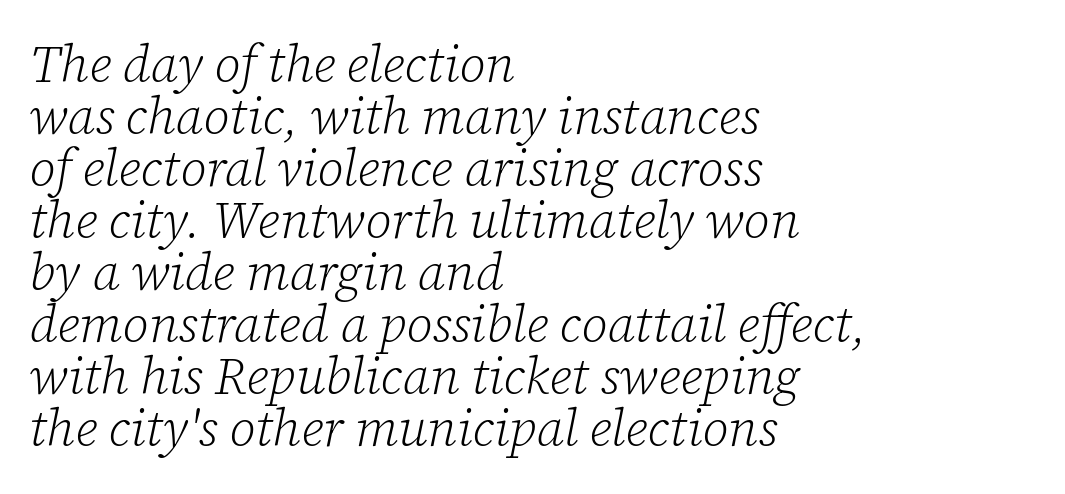
{"serif": "yes", "italic": "yes", "lean": "right", "slant_degrees": 12, "bold": "no", "weight": "light", "width": "normal", "stroke_contrast": "low", "x_height": "medium", "monospaced": "no", "underline": "no", "align": "left", "line_spacing": "tight", "line_spacing_ratio": 1.02, "letter_spacing": "normal", "letter_spacing_em": 0.0, "glyph_px": 51}
